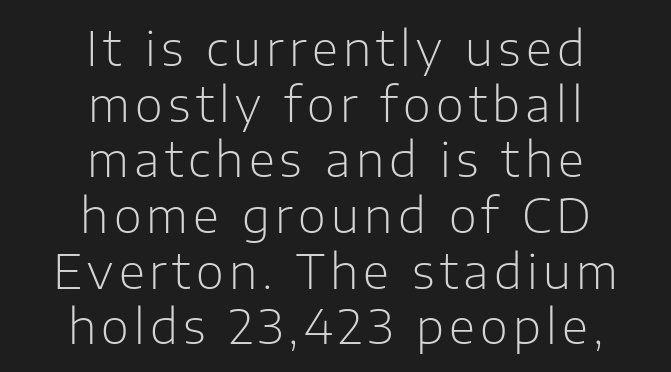
A student would call this center alignment; a typographer would say set centered. Underline: absent. The weight tops out at a normal text grade. Is this a fixed-width face? No — the glyphs have proportional, varying widths. Classification — sans serif.
